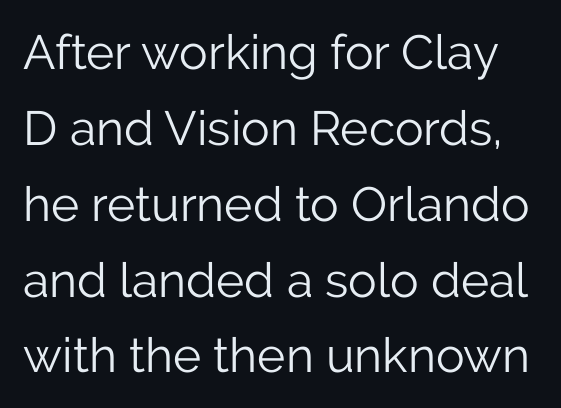
The image shows 48 px light sans-serif type, upright; set normal line spacing (1.58x), normal letter spacing, not underlined; low stroke contrast and a medium x-height.
